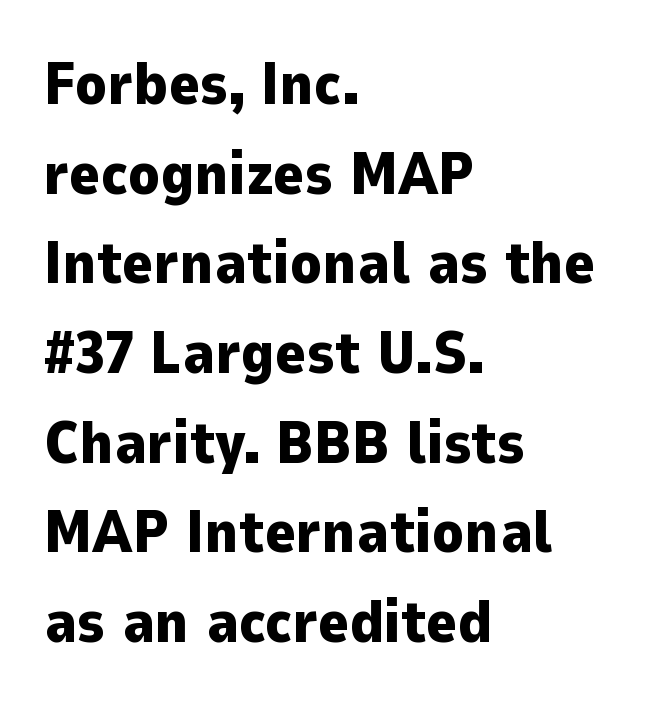
Q: Is the text bold? A: Yes.
Q: Is the text italic (slanted)? A: No, it is upright.
Q: Is the typeface a serif or a sans-serif typeface? A: Sans-serif.
Q: Is the text underlined? A: No.
Q: How is the paragraph aligned? A: Left-aligned.
Q: Is the spacing between letters normal or unusually wide? A: Normal.
Q: Is the spacing between lines tight, normal or loose? A: Normal.
Q: Width (condensed, normal, or wide)? A: Normal.
Q: Stroke contrast? A: Low.
Q: x-height? A: Medium.
Q: Monospaced? A: No.
